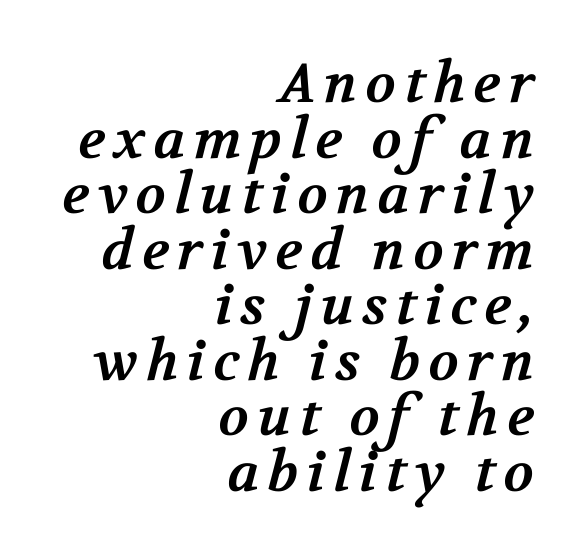
The image shows 55 px bold serif type; set right-aligned, tight line spacing (1.01x), not underlined; medium stroke contrast and a medium x-height.
